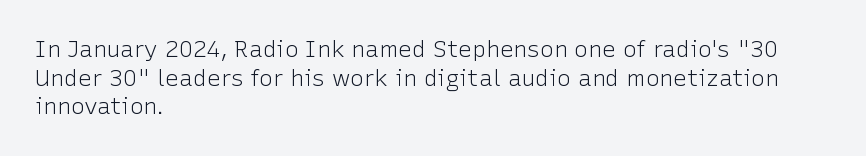
The image shows 23 px text type, upright; set left-aligned, line spacing 1.24x, normal letter spacing, not underlined.
